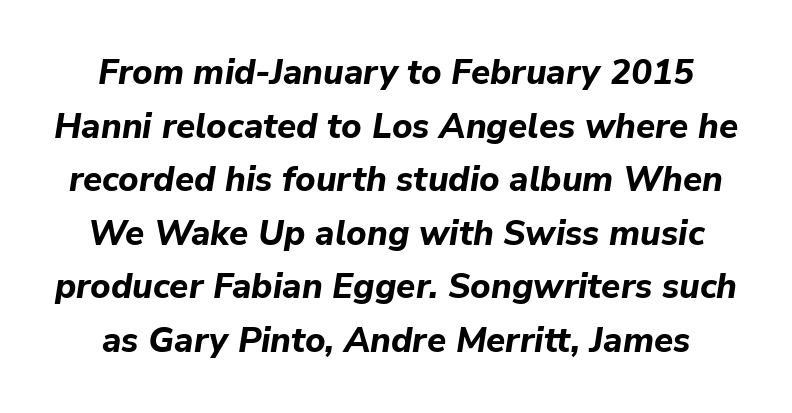
{"italic": "yes", "lean": "right", "slant_degrees": 9, "bold": "yes", "weight": "bold", "width": "normal", "stroke_contrast": "low", "x_height": "medium", "monospaced": "no", "underline": "no", "line_spacing": "normal", "line_spacing_ratio": 1.53, "letter_spacing": "normal", "letter_spacing_em": 0.0, "glyph_px": 35}
